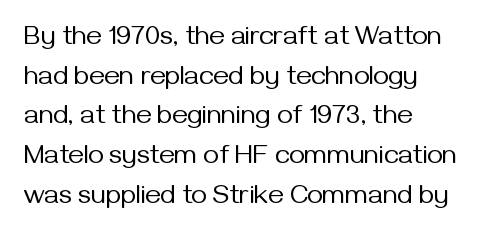
{"italic": "no", "bold": "no", "underline": "no", "align": "left", "line_spacing": "normal", "line_spacing_ratio": 1.47, "letter_spacing": "normal", "letter_spacing_em": 0.0, "glyph_px": 27}
